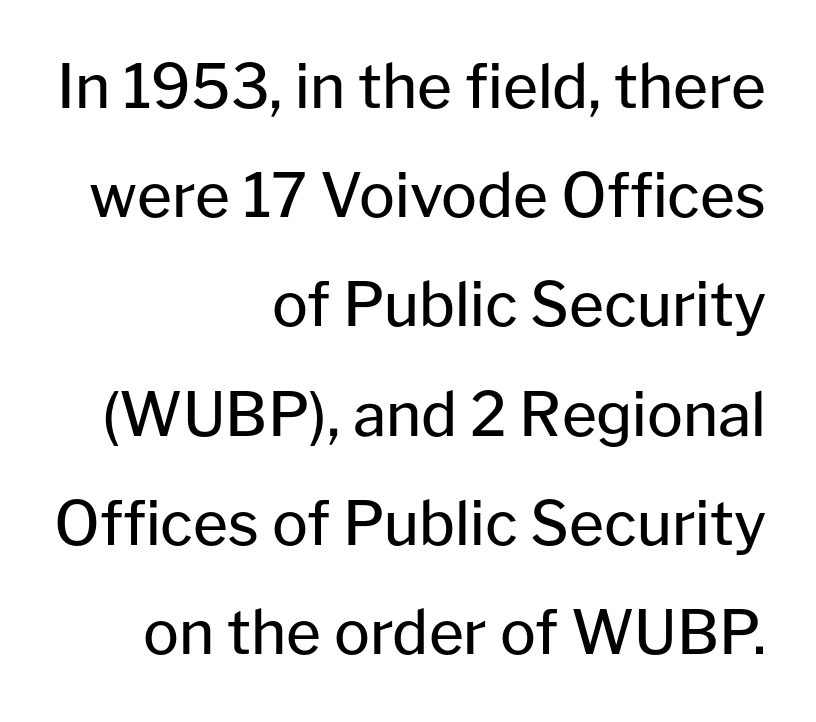
{"serif": "no", "italic": "no", "bold": "no", "weight": "regular", "width": "normal", "stroke_contrast": "low", "x_height": "medium", "monospaced": "no", "underline": "no", "align": "right", "line_spacing_ratio": 1.82, "letter_spacing": "normal", "letter_spacing_em": 0.0, "glyph_px": 60}
